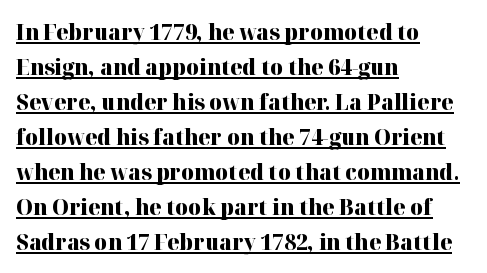
Q: Is the text bold? A: Yes.
Q: Is the text italic (slanted)? A: No, it is upright.
Q: Is the text underlined? A: Yes.
Q: How is the paragraph aligned? A: Left-aligned.
Q: Is the spacing between letters normal or unusually wide? A: Normal.
Q: Is the spacing between lines tight, normal or loose? A: Normal.
